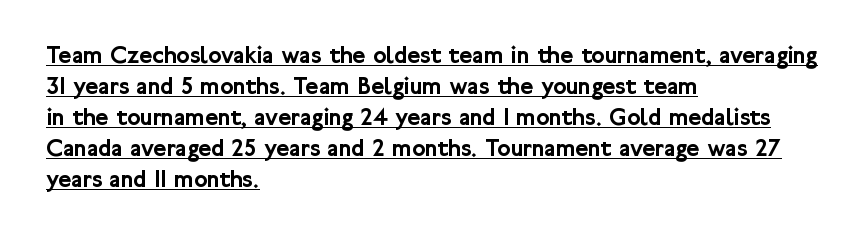
{"italic": "no", "underline": "yes", "align": "left", "line_spacing_ratio": 1.24, "letter_spacing": "normal", "letter_spacing_em": 0.0, "glyph_px": 25}
